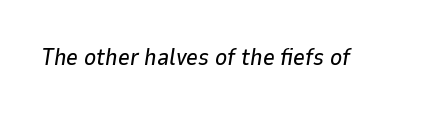
Emphasis-style slanted type is in use. Observe the ordinary spacing: letters are neighbours, not strangers. No word sits above an underline.
